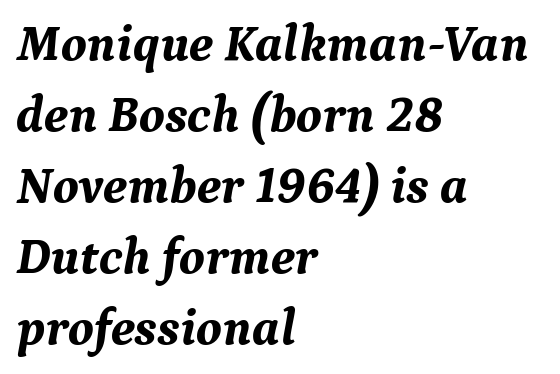
As a designer I'd log this as weight 700, bold. The passage shown has conventional tracking throughout. Slanted lettering throughout. Note the varied advance widths — an 'i' is clearly narrower than an 'm'. Summary of vertical rhythm: regular, with standard interline spacing. Descender tails drop into unmarked territory.
